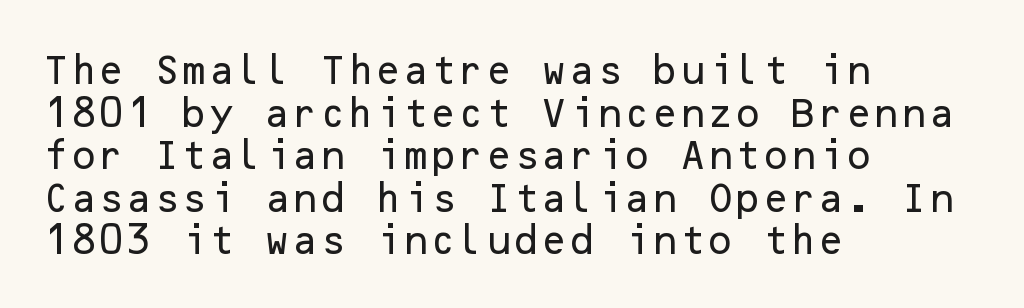
Is the block centered? No — it sits flush against the left margin. No feet cap the strokes, marking this as sans-serif type. Observe the ordinary spacing: letters are neighbours, not strangers. Notice how the stems are strictly vertical — no italics here.
